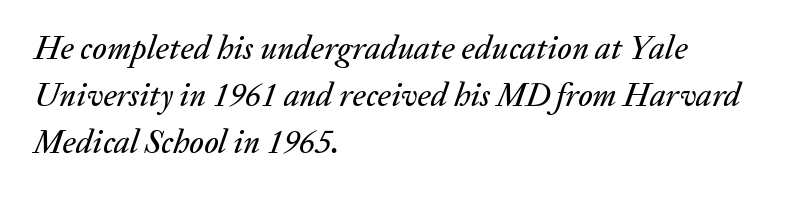
The image shows 33 px text type, italic (leaning right); set left-aligned, normal line spacing (1.43x), normal letter spacing, not underlined; medium stroke contrast and a medium x-height.
